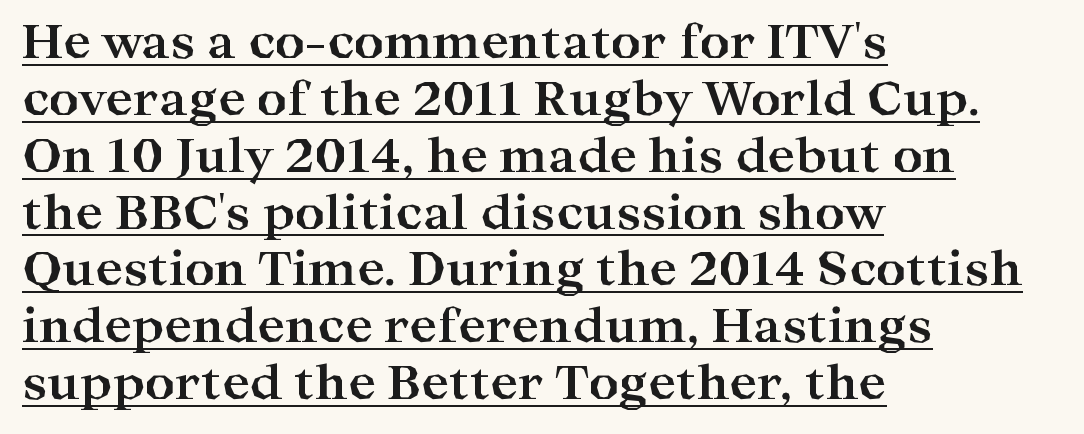
The image shows 47 px bold, wide serif type, upright; set left-aligned, line spacing 1.21x, normal letter spacing, underlined; high stroke contrast and a medium x-height.
